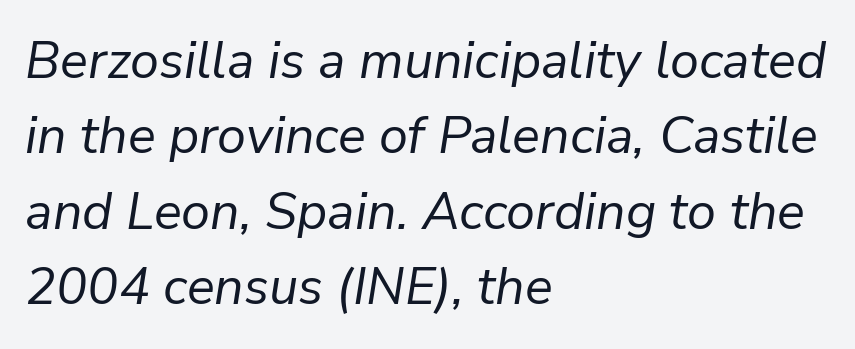
{"italic": "yes", "lean": "right", "slant_degrees": 9, "bold": "no", "weight": "regular", "width": "normal", "stroke_contrast": "low", "x_height": "medium", "monospaced": "no", "underline": "no", "align": "left", "line_spacing": "normal", "line_spacing_ratio": 1.45, "letter_spacing": "normal", "letter_spacing_em": 0.0, "glyph_px": 52}
